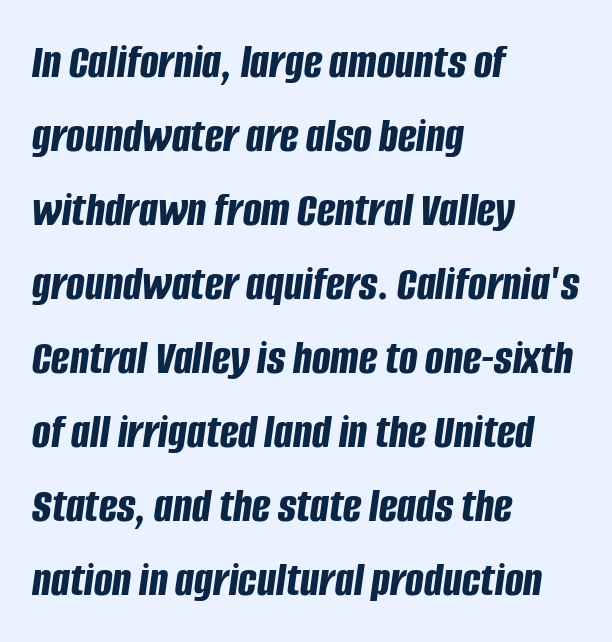
The passage is arranged the way most books set body copy — flush left. These lines carry a lot of weight — the face is fully bold. Short note: letters normally spaced. Observe the lean: these are italic letterforms. Just letters on the line, the space beneath them empty.
